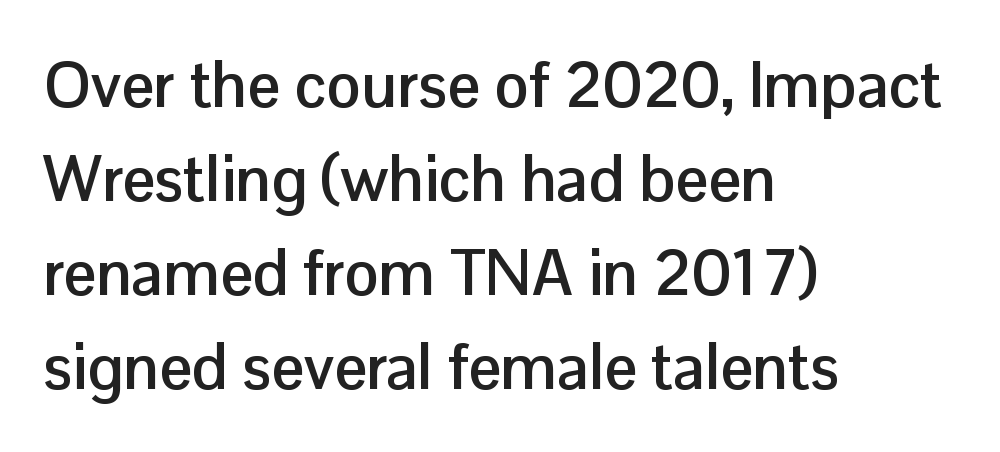
The image shows 64 px semibold sans-serif type, upright; set left-aligned, normal line spacing (1.47x), normal letter spacing, not underlined; low stroke contrast and a medium x-height.
